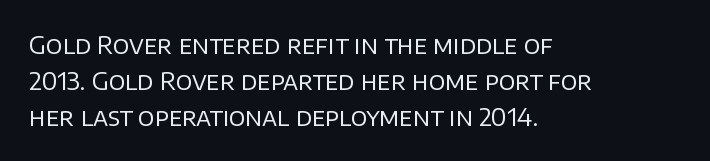
Q: Is the text bold? A: No.
Q: Is the text italic (slanted)? A: No, it is upright.
Q: Is the text underlined? A: No.
Q: How is the paragraph aligned? A: Left-aligned.
Q: Is the spacing between letters normal or unusually wide? A: Normal.
Q: Is the spacing between lines tight, normal or loose? A: Normal.
